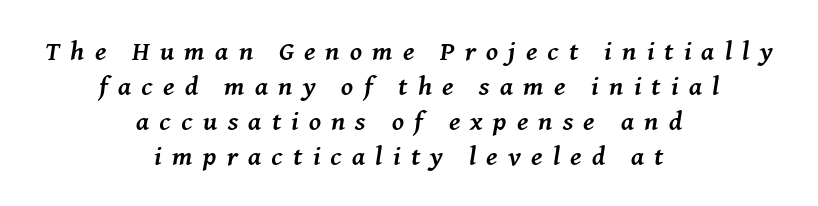
Q: Is the text bold? A: Yes.
Q: Is the text italic (slanted)? A: Yes, it leans right by about 8 degrees.
Q: Is the text underlined? A: No.
Q: How is the paragraph aligned? A: Centered.
Q: Is the spacing between letters normal or unusually wide? A: Unusually wide.
Q: Is the spacing between lines tight, normal or loose? A: Normal.
